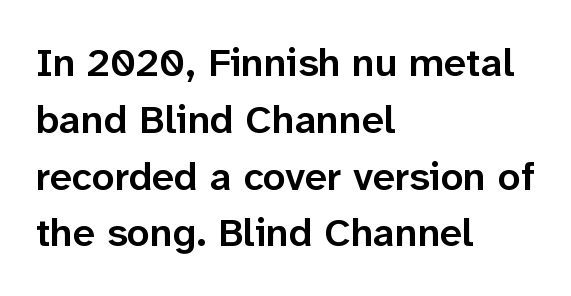
{"serif": "no", "italic": "no", "bold": "semi", "weight": "semibold", "width": "normal", "stroke_contrast": "low", "x_height": "medium", "monospaced": "no", "underline": "no", "align": "left", "line_spacing": "normal", "line_spacing_ratio": 1.42, "letter_spacing": "normal", "letter_spacing_em": 0.0, "glyph_px": 40}
